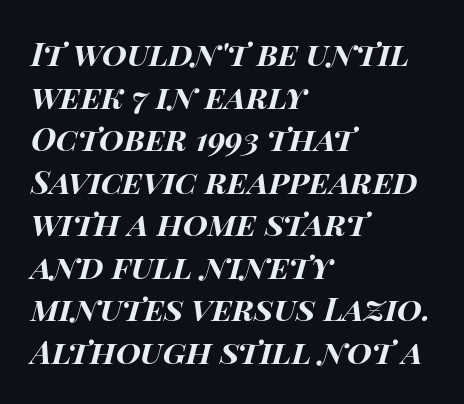
Q: Is the text bold? A: Yes.
Q: Is the text italic (slanted)? A: Yes, it leans right by about 15 degrees.
Q: Is the text underlined? A: No.
Q: How is the paragraph aligned? A: Left-aligned.
Q: Is the spacing between letters normal or unusually wide? A: Normal.
Q: Is the spacing between lines tight, normal or loose? A: Normal.
Q: Width (condensed, normal, or wide)? A: Wide.
Q: Stroke contrast? A: High.
Q: x-height? A: Large.
Q: Monospaced? A: No.
